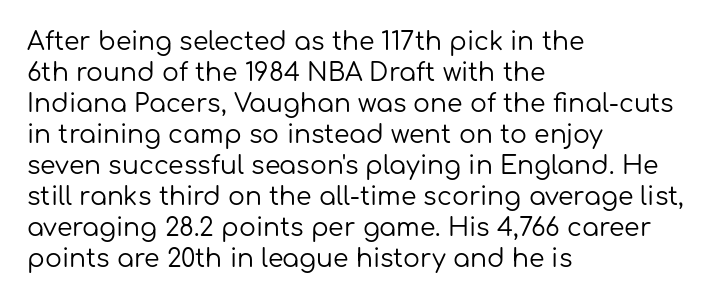
{"italic": "no", "bold": "no", "underline": "no", "align": "left", "line_spacing_ratio": 1.24, "letter_spacing": "normal", "letter_spacing_em": 0.0, "glyph_px": 25}
